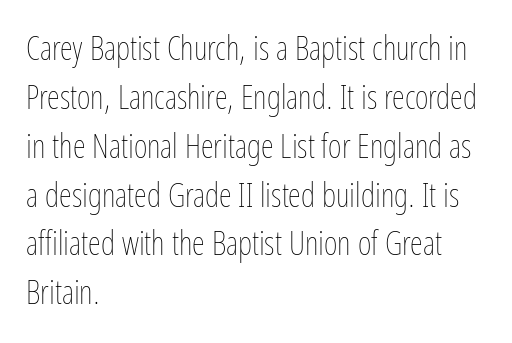
{"italic": "no", "bold": "no", "weight": "thin", "width": "condensed", "stroke_contrast": "low", "x_height": "medium", "monospaced": "no", "underline": "no", "align": "left", "line_spacing": "normal", "line_spacing_ratio": 1.48, "letter_spacing": "normal", "letter_spacing_em": 0.0, "glyph_px": 33}
